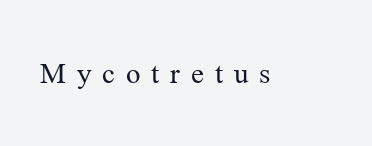
{"serif": "yes", "italic": "no", "bold": "no", "weight": "regular", "width": "normal", "stroke_contrast": "medium", "x_height": "medium", "monospaced": "no", "underline": "no", "letter_spacing": "wide", "letter_spacing_em": 0.34, "glyph_px": 32}
